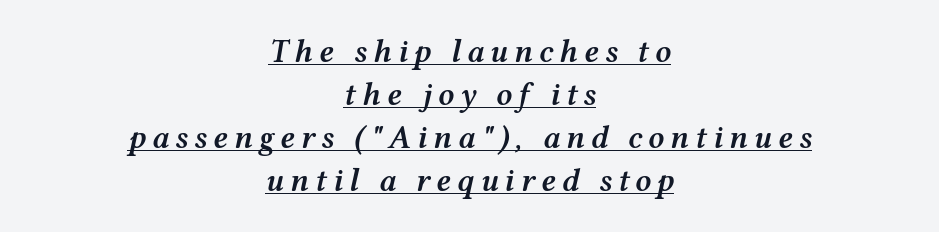
Q: Is the text bold? A: Semi-bold.
Q: Is the text italic (slanted)? A: Yes, it leans right by about 12 degrees.
Q: Is the text underlined? A: Yes.
Q: How is the paragraph aligned? A: Centered.
Q: Is the spacing between lines tight, normal or loose? A: Normal.
Q: Width (condensed, normal, or wide)? A: Wide.
Q: Stroke contrast? A: Medium.
Q: x-height? A: Medium.
Q: Monospaced? A: No.
